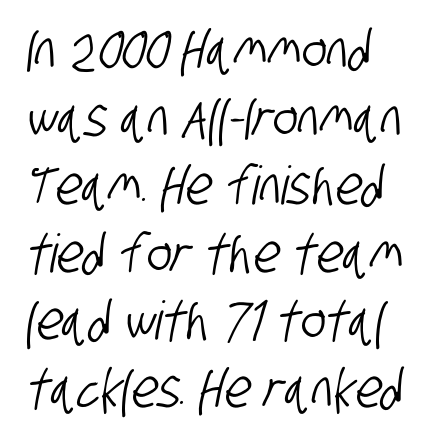
The image shows 53 px condensed sans-serif type; set normal line spacing (1.28x), normal letter spacing, not underlined; low stroke contrast and a large x-height.
